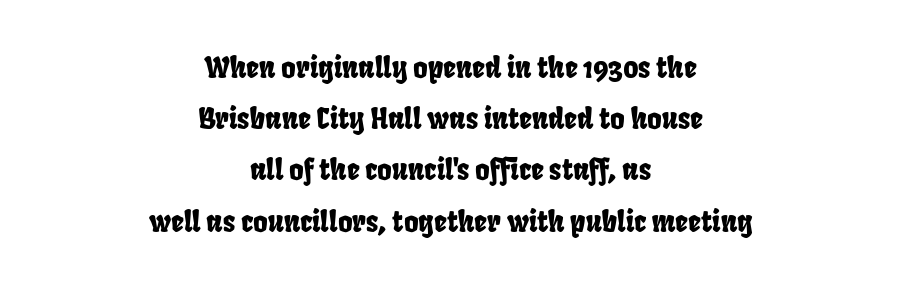
Q: Is the typeface a serif or a sans-serif typeface? A: Sans-serif.
Q: Is the text underlined? A: No.
Q: How is the paragraph aligned? A: Centered.
Q: Is the spacing between letters normal or unusually wide? A: Normal.
Q: Width (condensed, normal, or wide)? A: Condensed.
Q: Stroke contrast? A: Low.
Q: x-height? A: Large.
Q: Monospaced? A: No.
